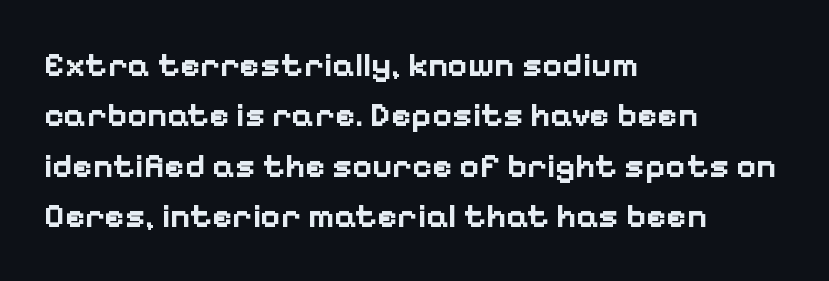
Q: Is the text bold? A: Yes.
Q: Is the text italic (slanted)? A: No, it is upright.
Q: Is the typeface a serif or a sans-serif typeface? A: Sans-serif.
Q: Is the text underlined? A: No.
Q: How is the paragraph aligned? A: Left-aligned.
Q: Is the spacing between letters normal or unusually wide? A: Normal.
Q: Is the spacing between lines tight, normal or loose? A: Normal.
Q: Width (condensed, normal, or wide)? A: Normal.
Q: Stroke contrast? A: Low.
Q: x-height? A: Medium.
Q: Monospaced? A: No.
